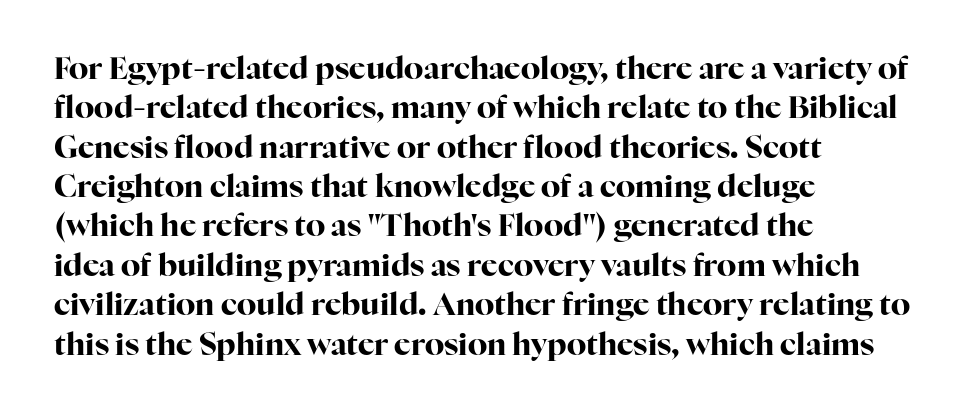
{"serif": "yes", "italic": "no", "bold": "yes", "weight": "bold", "width": "normal", "stroke_contrast": "high", "x_height": "medium", "monospaced": "no", "underline": "no", "align": "left", "line_spacing": "normal", "line_spacing_ratio": 1.27, "letter_spacing": "normal", "letter_spacing_em": 0.0, "glyph_px": 31}
